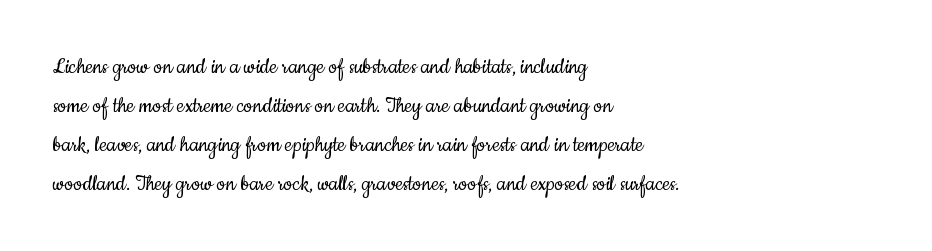
{"bold": "no", "underline": "no", "align": "left", "line_spacing": "normal", "line_spacing_ratio": 1.56, "letter_spacing": "normal", "letter_spacing_em": 0.0, "glyph_px": 25}
